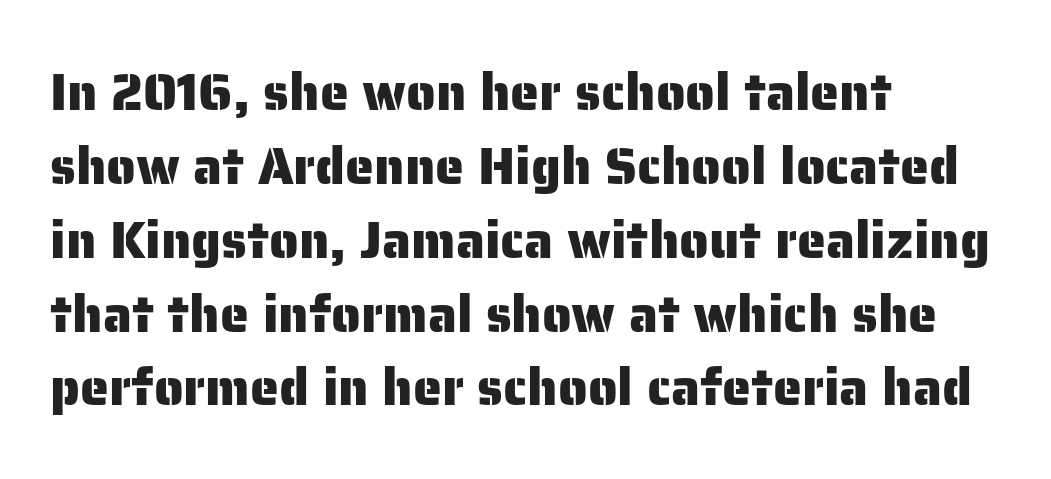
Q: Is the text italic (slanted)? A: No, it is upright.
Q: Is the typeface a serif or a sans-serif typeface? A: Sans-serif.
Q: Is the text underlined? A: No.
Q: How is the paragraph aligned? A: Left-aligned.
Q: Is the spacing between letters normal or unusually wide? A: Normal.
Q: Is the spacing between lines tight, normal or loose? A: Normal.
Q: Width (condensed, normal, or wide)? A: Normal.
Q: Stroke contrast? A: Low.
Q: x-height? A: Medium.
Q: Monospaced? A: No.
